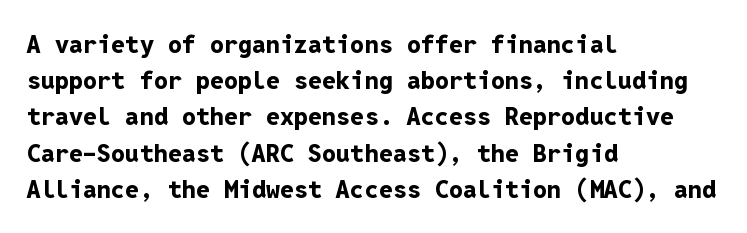
Typesetter's note: full bold, strokes at maximum text heaviness. Rendered with straight, roman letterforms. The line-height multiplier appears to be the usual default. Words appear dense and cohesive because spacing is normal. A student would call this left alignment; a typographer would say flush left, rag right. The baseline area is clear.
